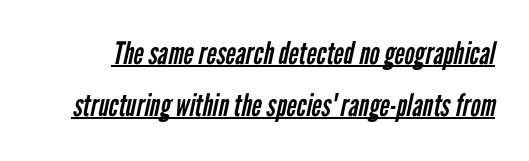
{"serif": "no", "bold": "no", "weight": "regular", "width": "condensed", "stroke_contrast": "low", "x_height": "medium", "monospaced": "no", "underline": "yes", "line_spacing": "normal", "line_spacing_ratio": 1.68, "letter_spacing": "normal", "letter_spacing_em": 0.0, "glyph_px": 31}
